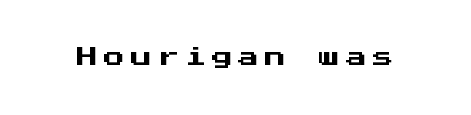
The tracking reads as deliberately expanded to a designer's eye. The letters stand upright; this is a roman face. Anything drawn beneath the words? Only blank space.
